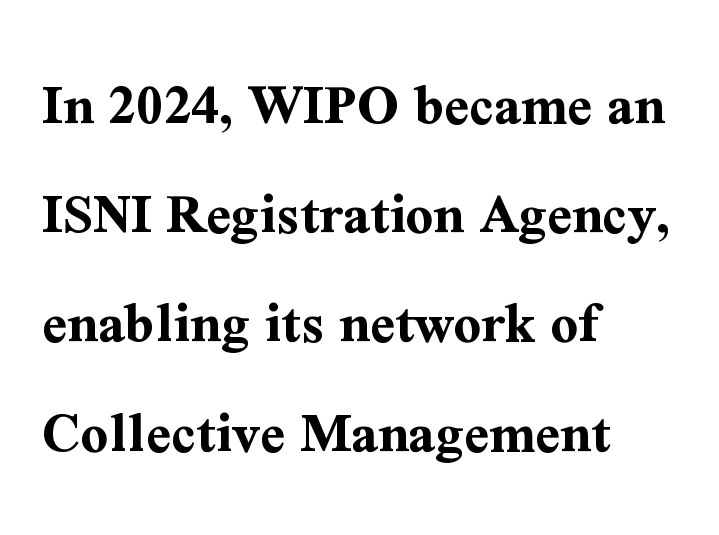
Q: Is the text bold? A: Yes.
Q: Is the text italic (slanted)? A: No, it is upright.
Q: Is the typeface a serif or a sans-serif typeface? A: Serif.
Q: Is the text underlined? A: No.
Q: How is the paragraph aligned? A: Left-aligned.
Q: Is the spacing between letters normal or unusually wide? A: Normal.
Q: Width (condensed, normal, or wide)? A: Normal.
Q: Stroke contrast? A: Medium.
Q: x-height? A: Medium.
Q: Monospaced? A: No.
